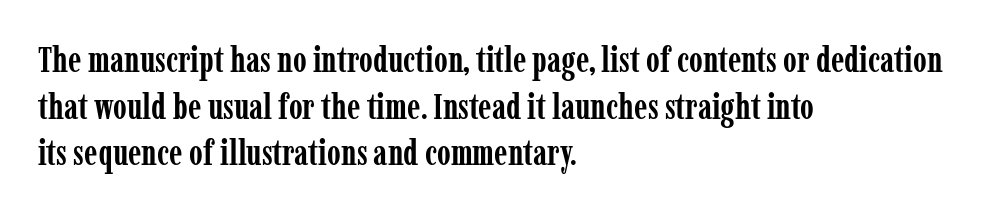
{"serif": "yes", "italic": "no", "bold": "yes", "weight": "semibold", "width": "condensed", "stroke_contrast": "low", "x_height": "medium", "monospaced": "no", "underline": "no", "align": "left", "line_spacing": "normal", "line_spacing_ratio": 1.33, "letter_spacing": "normal", "letter_spacing_em": 0.0, "glyph_px": 35}
